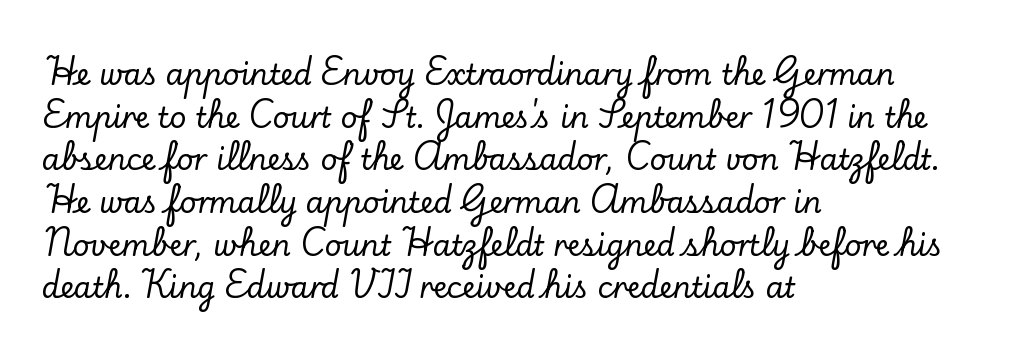
Q: Is the text italic (slanted)? A: Yes.
Q: Is the typeface a serif or a sans-serif typeface? A: Serif.
Q: Is the text underlined? A: No.
Q: How is the paragraph aligned? A: Left-aligned.
Q: Is the spacing between letters normal or unusually wide? A: Normal.
Q: Is the spacing between lines tight, normal or loose? A: Normal.
Q: Width (condensed, normal, or wide)? A: Normal.
Q: Stroke contrast? A: Low.
Q: x-height? A: Small.
Q: Monospaced? A: No.
